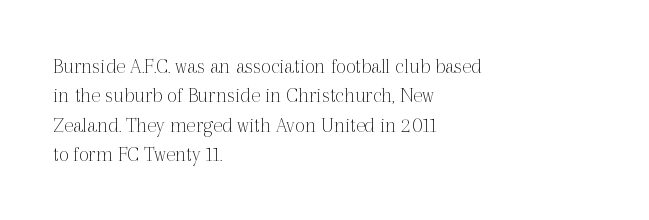
Q: Is the text bold? A: No.
Q: Is the text italic (slanted)? A: No, it is upright.
Q: Is the text underlined? A: No.
Q: How is the paragraph aligned? A: Left-aligned.
Q: Is the spacing between letters normal or unusually wide? A: Normal.
Q: Is the spacing between lines tight, normal or loose? A: Normal.
